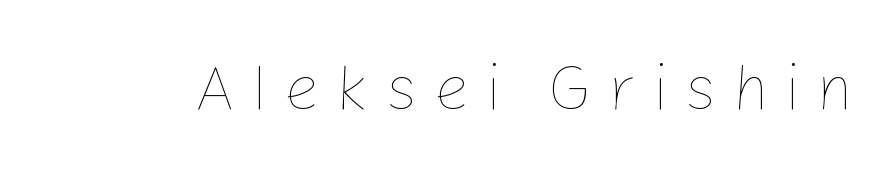
Q: Is the text bold? A: No.
Q: Is the text italic (slanted)? A: No, it is upright.
Q: Is the text underlined? A: No.
Q: Is the spacing between letters normal or unusually wide? A: Unusually wide.
Q: Width (condensed, normal, or wide)? A: Normal.
Q: Stroke contrast? A: Low.
Q: x-height? A: Medium.
Q: Monospaced? A: No.
